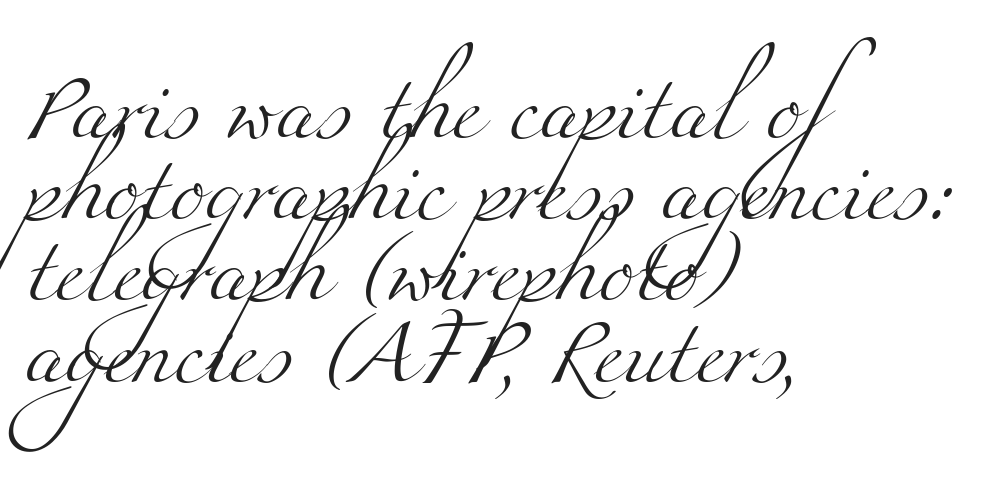
Q: Is the text bold? A: No.
Q: Is the text underlined? A: No.
Q: How is the paragraph aligned? A: Left-aligned.
Q: Is the spacing between letters normal or unusually wide? A: Normal.
Q: Width (condensed, normal, or wide)? A: Wide.
Q: Stroke contrast? A: Medium.
Q: x-height? A: Small.
Q: Monospaced? A: No.
